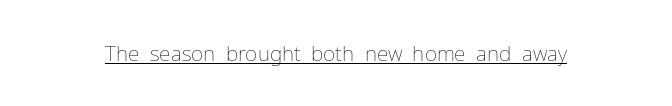
Q: Is the text bold? A: No.
Q: Is the text italic (slanted)? A: No, it is upright.
Q: Is the text underlined? A: Yes.
Q: Is the spacing between letters normal or unusually wide? A: Normal.
